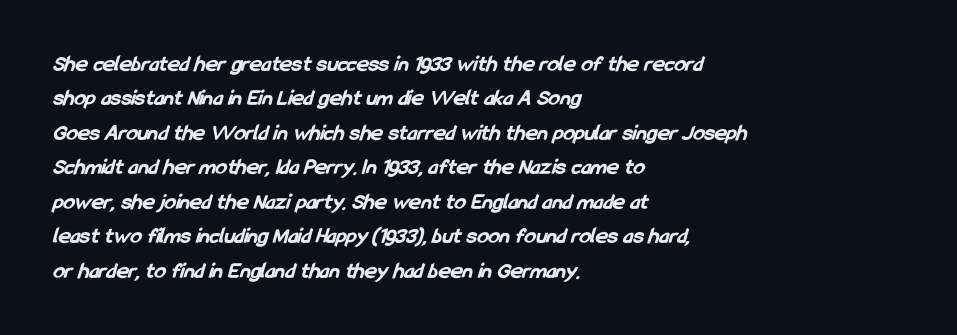
The image shows 23 px bold type; set left-aligned, normal line spacing (1.5x), normal letter spacing, not underlined.
